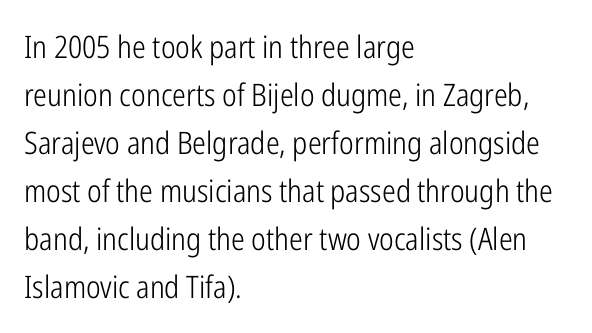
A student would call this left alignment; a typographer would say flush left, rag right. Each letter keeps its own natural width here, so spacing adapts to shape. The foot of each line stays bare and open. The typeface has the unassuming heft of standard copy or less.
